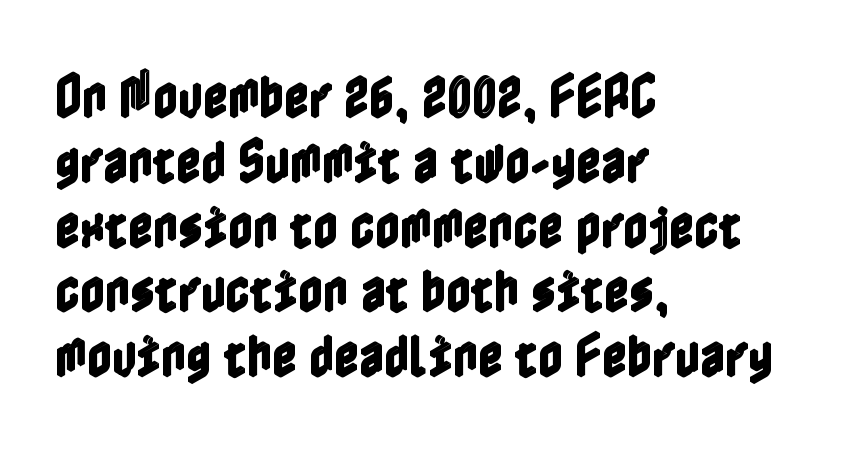
Q: Is the text italic (slanted)? A: No, it is upright.
Q: Is the text underlined? A: No.
Q: How is the paragraph aligned? A: Left-aligned.
Q: Is the spacing between letters normal or unusually wide? A: Normal.
Q: Is the spacing between lines tight, normal or loose? A: Normal.
Q: Width (condensed, normal, or wide)? A: Condensed.
Q: x-height? A: Medium.
